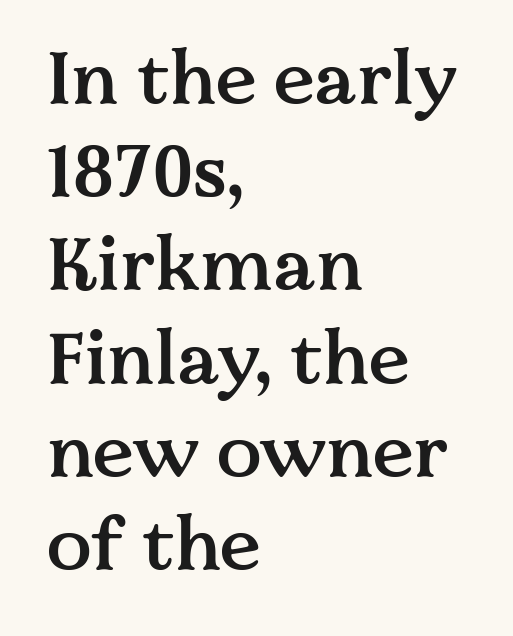
The typeface chosen for these lines features serifs. Posture: straight, roman, zero tilt. Standard letterfit; no display-style spreading of the glyphs. These lines sit exactly where default settings would place them.
